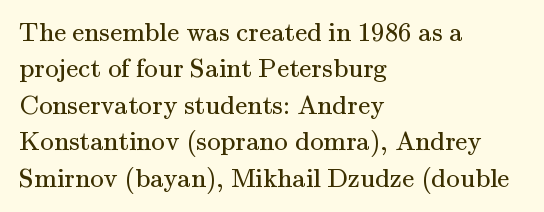
{"italic": "no", "bold": "no", "underline": "no", "align": "left", "line_spacing": "normal", "line_spacing_ratio": 1.35, "letter_spacing": "normal", "letter_spacing_em": 0.0, "glyph_px": 27}
